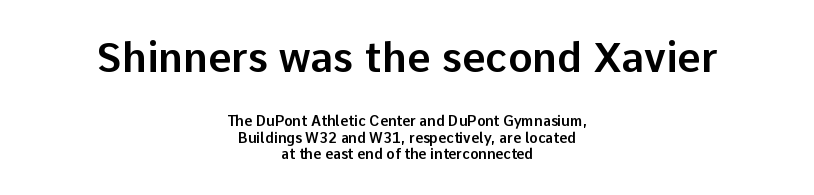
Q: Is the text italic (slanted)? A: No, it is upright.
Q: Is the typeface a serif or a sans-serif typeface? A: Sans-serif.
Q: Is the text underlined? A: No.
Q: How is the paragraph aligned? A: Centered.
Q: Is the spacing between letters normal or unusually wide? A: Normal.
Q: Which block of text is set in a larger size, the first (top) or the second (bottom)? A: The first (top) one.
Q: Width (condensed, normal, or wide)? A: Normal.
Q: Stroke contrast? A: Low.
Q: x-height? A: Medium.
Q: Monospaced? A: No.
